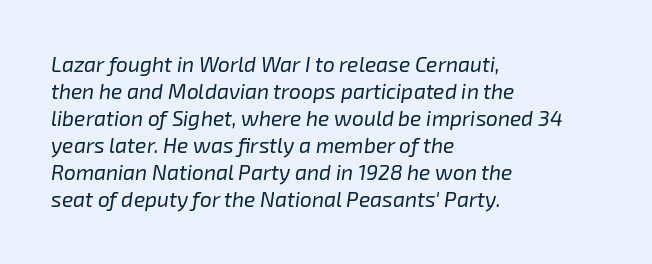
Q: Is the text bold? A: No.
Q: Is the text italic (slanted)? A: Yes, it leans right by about 8 degrees.
Q: Is the text underlined? A: No.
Q: How is the paragraph aligned? A: Left-aligned.
Q: Is the spacing between letters normal or unusually wide? A: Normal.
Q: Is the spacing between lines tight, normal or loose? A: Normal.
